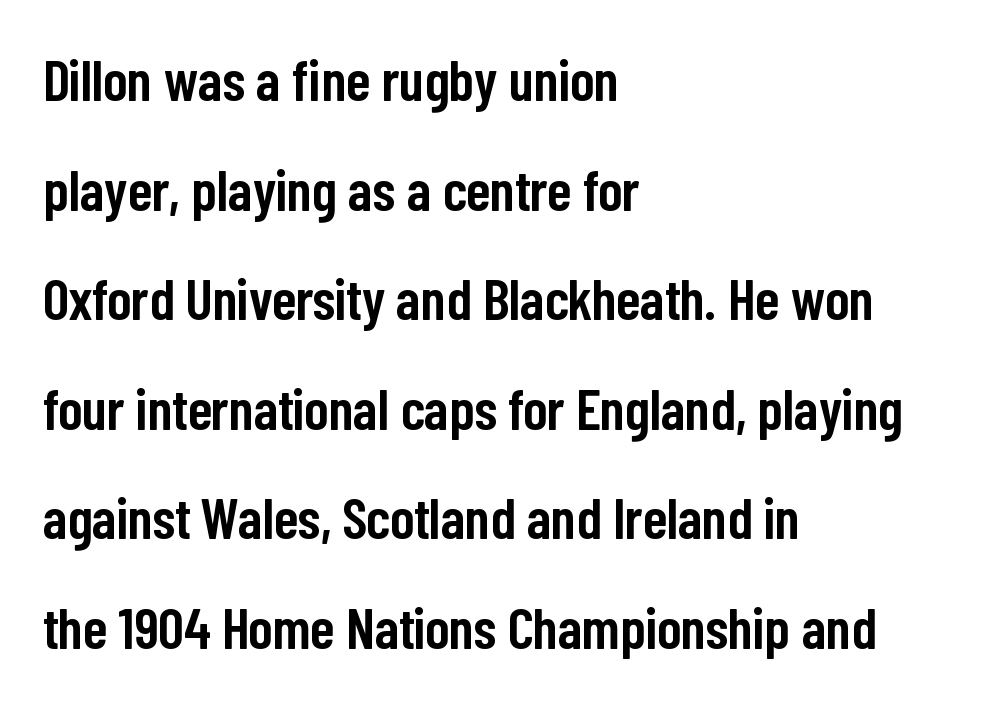
{"serif": "no", "italic": "no", "bold": "semi", "weight": "semibold", "width": "condensed", "stroke_contrast": "low", "x_height": "medium", "monospaced": "no", "underline": "no", "align": "left", "line_spacing_ratio": 1.89, "letter_spacing": "normal", "letter_spacing_em": 0.0, "glyph_px": 58}
